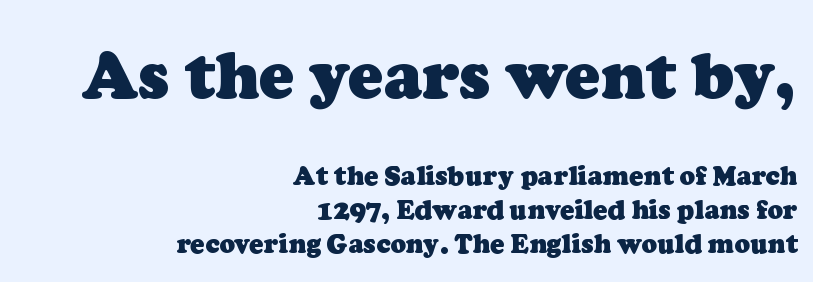
{"serif": "yes", "bold": "yes", "weight": "heavy", "width": "normal", "stroke_contrast": "low", "x_height": "medium", "monospaced": "no", "underline": "no", "align": "right", "line_spacing": "normal", "line_spacing_ratio": 1.3, "letter_spacing": "normal", "letter_spacing_em": 0.0, "larger_block": "first", "size_ratio": 2.5, "glyph_px": 65}
